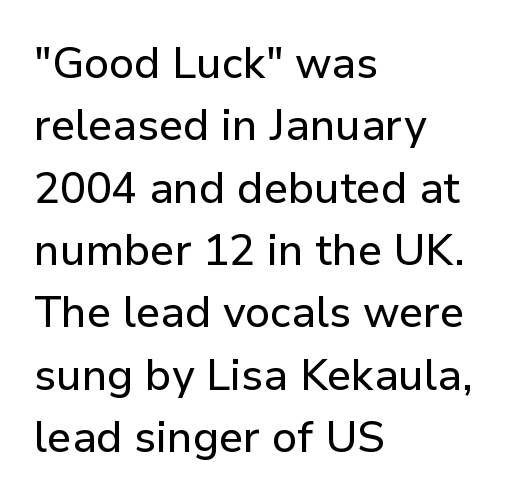
{"serif": "no", "italic": "no", "width": "normal", "stroke_contrast": "low", "x_height": "medium", "monospaced": "no", "underline": "no", "align": "left", "line_spacing": "normal", "line_spacing_ratio": 1.45, "letter_spacing": "normal", "letter_spacing_em": 0.0, "glyph_px": 43}
